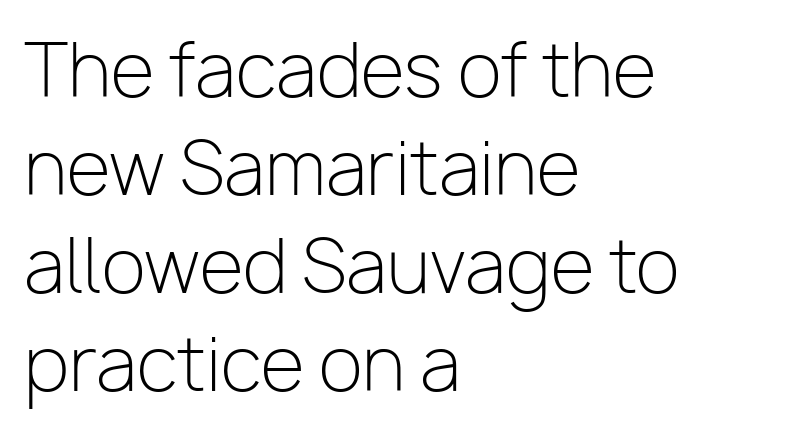
Note the varied advance widths — an 'i' is clearly narrower than an 'm'. Tracking here is standard; glyphs follow each other at the usual distance. Beneath every word, the page is bare. The leading is moderate, giving the passage an even texture. Each line starts at the same left margin while the right side varies.
